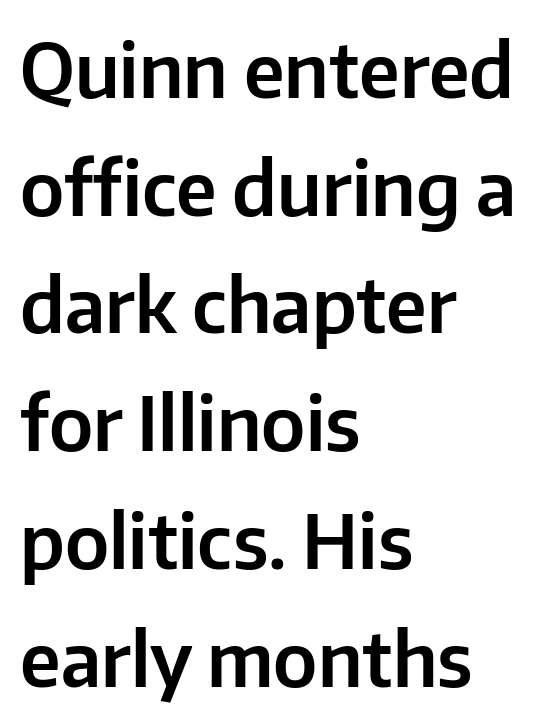
The line texture is even and compact thanks to regular tracking. These lines are set flush left with a ragged right edge. Clear beneath every line of the passage. Notice how the stems are strictly vertical — no italics here.
